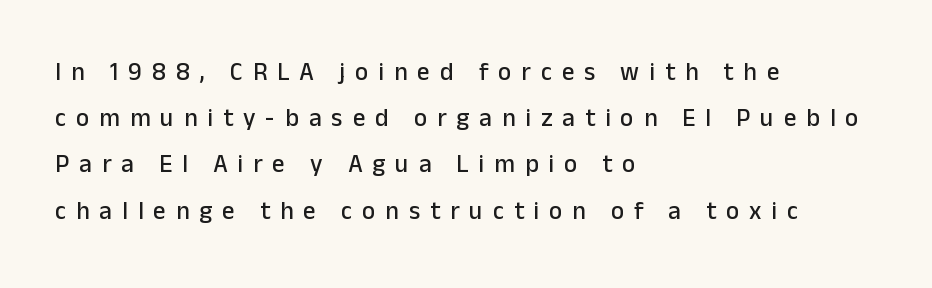
Q: Is the text italic (slanted)? A: No, it is upright.
Q: Is the text underlined? A: No.
Q: How is the paragraph aligned? A: Left-aligned.
Q: Is the spacing between letters normal or unusually wide? A: Unusually wide.
